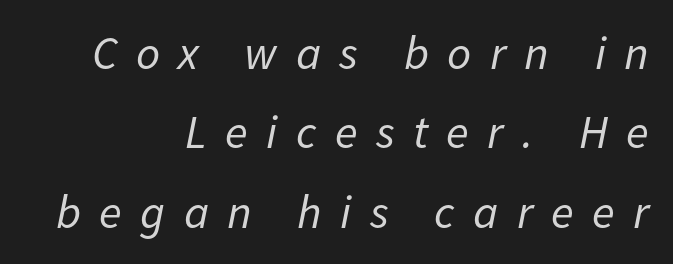
Q: Is the text bold? A: No.
Q: Is the text italic (slanted)? A: Yes, it leans right by about 11 degrees.
Q: Is the text underlined? A: No.
Q: How is the paragraph aligned? A: Right-aligned.
Q: Is the spacing between letters normal or unusually wide? A: Unusually wide.
Q: Is the spacing between lines tight, normal or loose? A: Normal.
Q: Width (condensed, normal, or wide)? A: Normal.
Q: Stroke contrast? A: Low.
Q: x-height? A: Medium.
Q: Monospaced? A: No.
